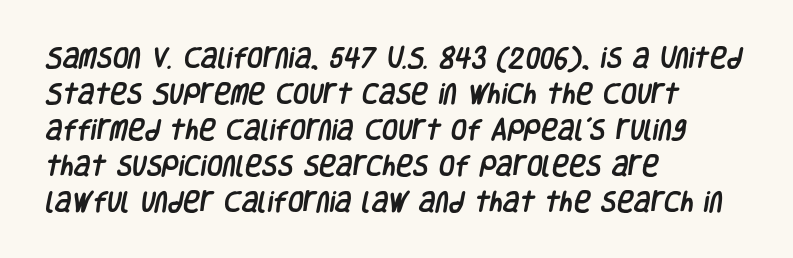
The image shows 23 px text type; set left-aligned, normal line spacing (1.56x), normal letter spacing, not underlined.
